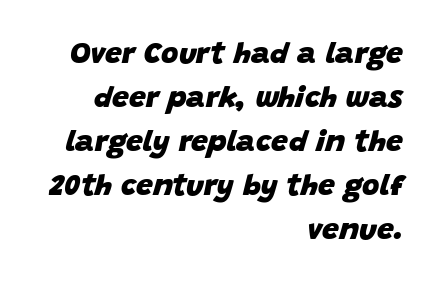
Q: Is the text bold? A: Yes.
Q: Is the text italic (slanted)? A: Yes, it leans right by about 15 degrees.
Q: Is the text underlined? A: No.
Q: How is the paragraph aligned? A: Right-aligned.
Q: Is the spacing between letters normal or unusually wide? A: Normal.
Q: Is the spacing between lines tight, normal or loose? A: Normal.
Q: Width (condensed, normal, or wide)? A: Normal.
Q: Stroke contrast? A: Low.
Q: x-height? A: Large.
Q: Monospaced? A: No.
